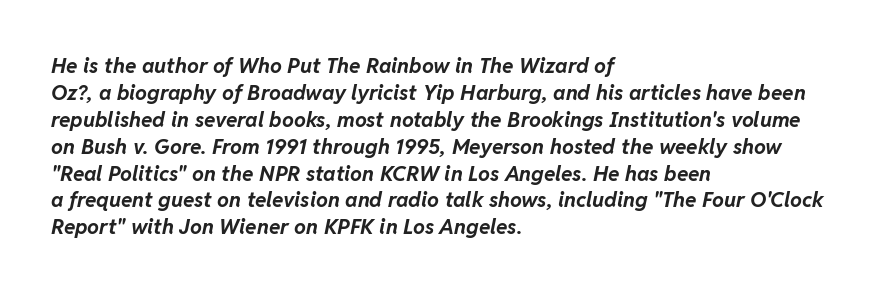
Q: Is the text bold? A: Yes.
Q: Is the text italic (slanted)? A: Yes, it leans right by about 11 degrees.
Q: Is the text underlined? A: No.
Q: How is the paragraph aligned? A: Left-aligned.
Q: Is the spacing between letters normal or unusually wide? A: Normal.
Q: Is the spacing between lines tight, normal or loose? A: Normal.
